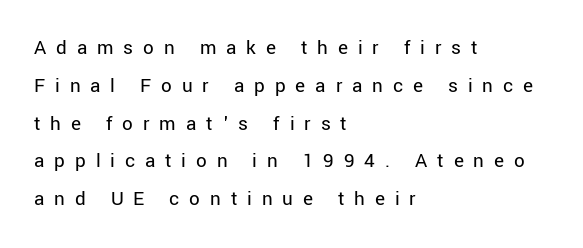
Q: Is the text bold? A: No.
Q: Is the text italic (slanted)? A: No, it is upright.
Q: Is the text underlined? A: No.
Q: How is the paragraph aligned? A: Left-aligned.
Q: Is the spacing between letters normal or unusually wide? A: Unusually wide.
